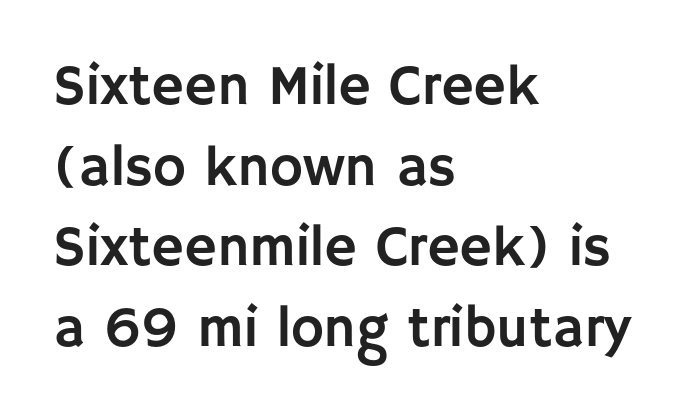
The image shows 56 px sans-serif type, upright; set left-aligned, normal line spacing (1.44x), normal letter spacing, not underlined; low stroke contrast and a large x-height.
